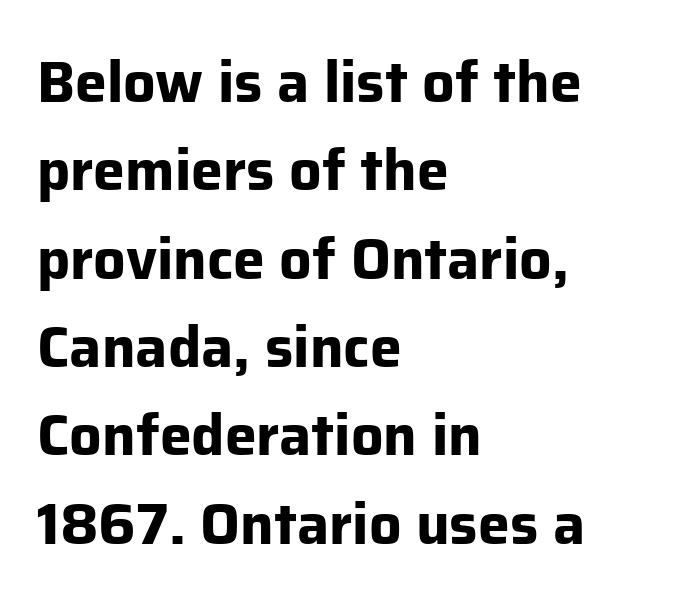
Q: Is the text bold? A: Yes.
Q: Is the text italic (slanted)? A: No, it is upright.
Q: Is the typeface a serif or a sans-serif typeface? A: Sans-serif.
Q: Is the text underlined? A: No.
Q: How is the paragraph aligned? A: Left-aligned.
Q: Is the spacing between letters normal or unusually wide? A: Normal.
Q: Is the spacing between lines tight, normal or loose? A: Normal.
Q: Width (condensed, normal, or wide)? A: Normal.
Q: Stroke contrast? A: Low.
Q: x-height? A: Medium.
Q: Monospaced? A: No.
